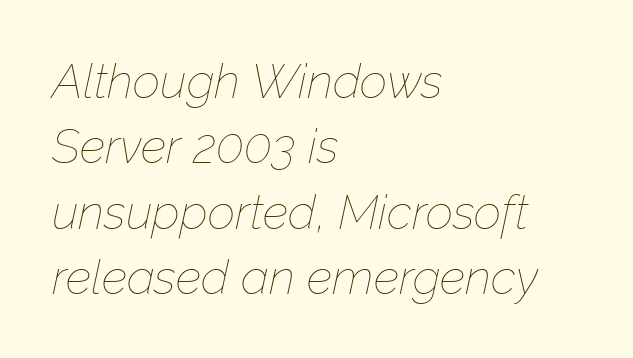
Lines of text with bare space underneath. Students, note that the glyphs here touch the page at normal intervals. Regular leading. The weight would be labelled regular, book, light, or lighter still. Would a proofreader flag this as italicized? Yes. The paragraph has a hard left edge and a soft right edge.
